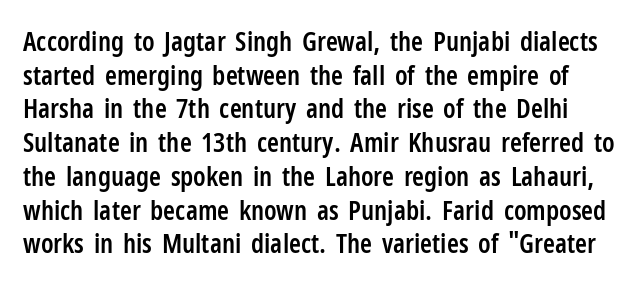
Ordinary non-slanted type is in use. Compared with typical paragraphs, the rows here are spaced about the same. These words are printed semibold, heavier than regular yet not bold. Quick note: underline off.
